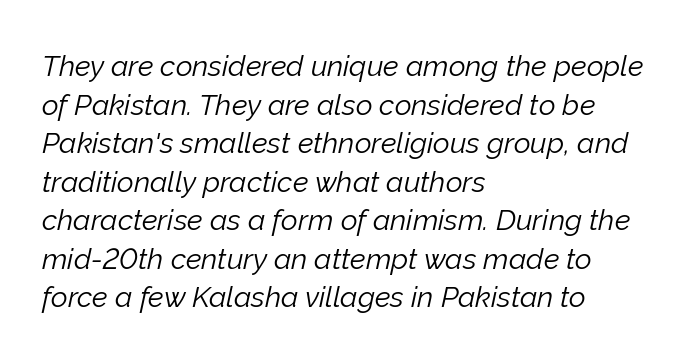
{"italic": "yes", "lean": "right", "slant_degrees": 12, "bold": "no", "weight": "light", "width": "normal", "stroke_contrast": "low", "x_height": "medium", "monospaced": "no", "underline": "no", "align": "left", "line_spacing": "normal", "line_spacing_ratio": 1.33, "letter_spacing": "normal", "letter_spacing_em": 0.0, "glyph_px": 29}
